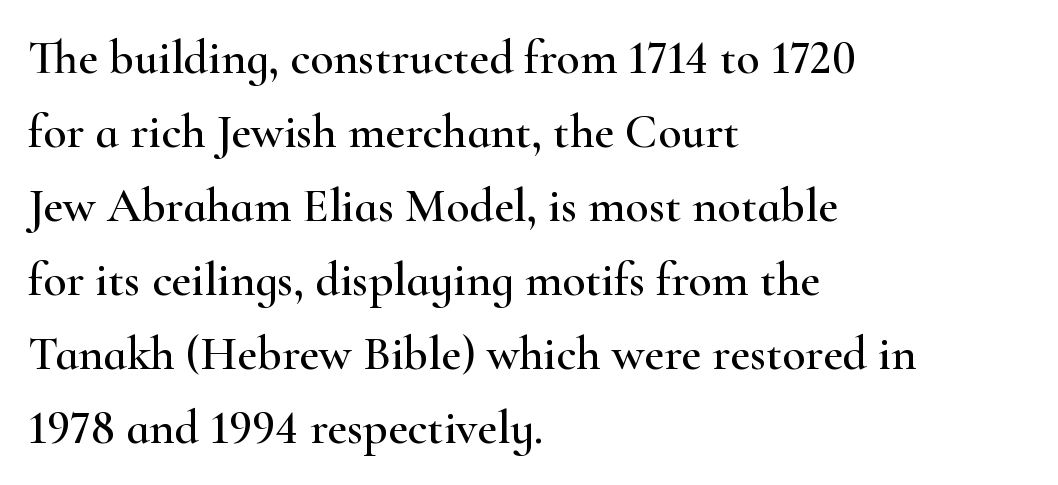
{"serif": "yes", "italic": "no", "width": "wide", "stroke_contrast": "high", "x_height": "small", "monospaced": "no", "underline": "no", "align": "left", "line_spacing": "normal", "line_spacing_ratio": 1.54, "letter_spacing": "normal", "letter_spacing_em": 0.0, "glyph_px": 48}
